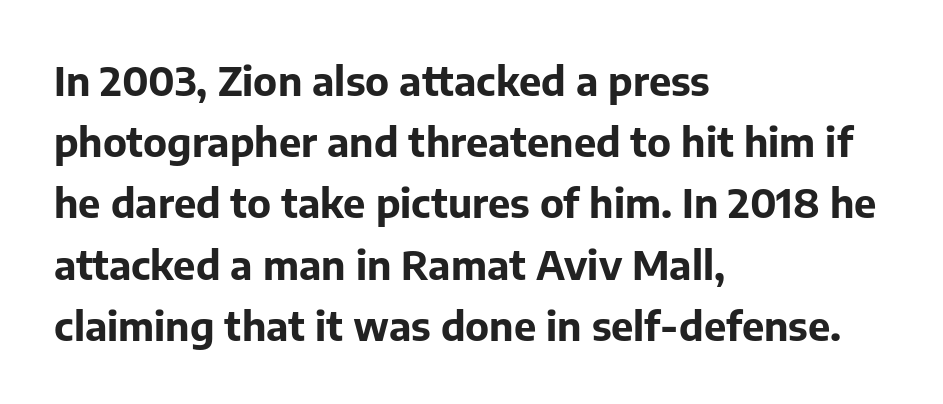
Q: Is the text bold? A: Yes.
Q: Is the text italic (slanted)? A: No, it is upright.
Q: Is the typeface a serif or a sans-serif typeface? A: Sans-serif.
Q: Is the text underlined? A: No.
Q: How is the paragraph aligned? A: Left-aligned.
Q: Is the spacing between letters normal or unusually wide? A: Normal.
Q: Is the spacing between lines tight, normal or loose? A: Normal.
Q: Width (condensed, normal, or wide)? A: Normal.
Q: Stroke contrast? A: Low.
Q: x-height? A: Medium.
Q: Monospaced? A: No.
